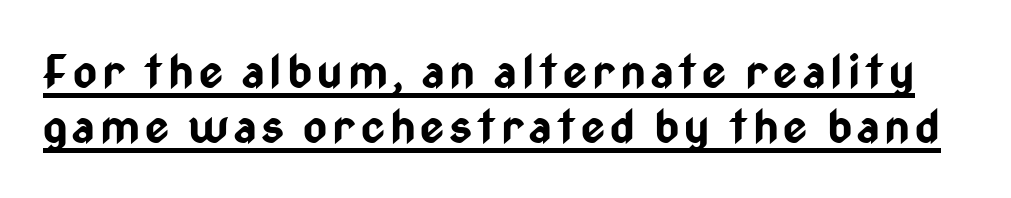
{"serif": "no", "italic": "no", "bold": "yes", "weight": "bold", "width": "condensed", "stroke_contrast": "low", "x_height": "medium", "monospaced": "no", "underline": "yes", "line_spacing_ratio": 1.19, "glyph_px": 46}
